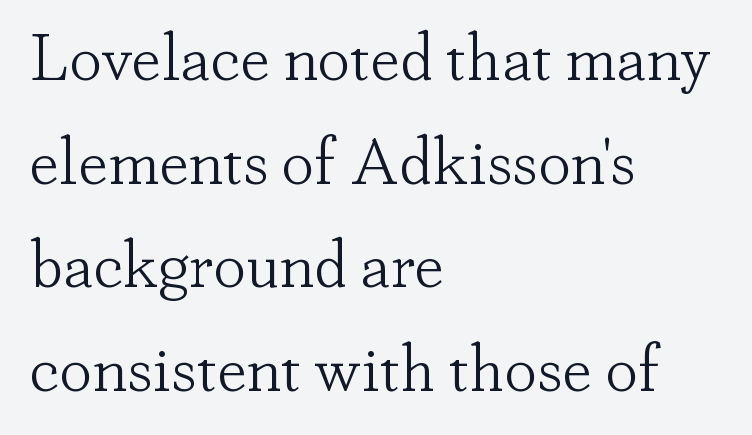
Ordinary non-slanted type is in use. Is there much room between lines? A standard amount, neither cramped nor airy. The passage shown is typed in a proportional face where columns would drift. The weight tops out at a normal text grade. Each row of text sits above clean, open space. The face used here is rendered with its standard letterfit.
